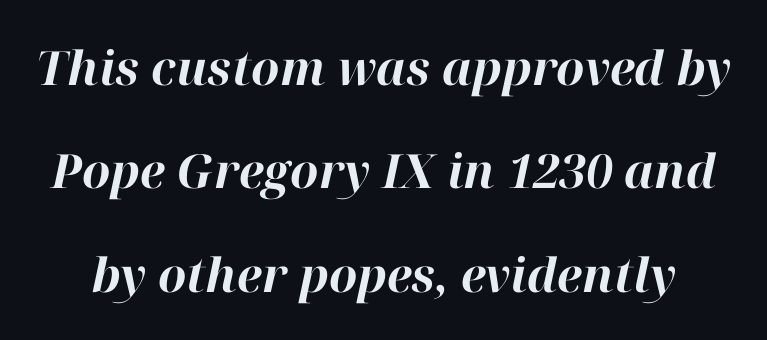
The image shows 47 px bold type, italic (leaning right); set loose line spacing (2.2x), normal letter spacing, not underlined; high stroke contrast and a medium x-height.
